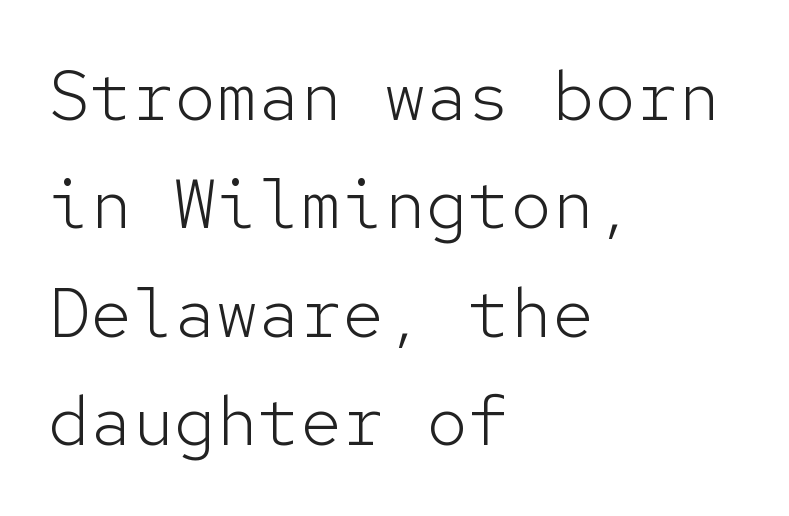
{"serif": "no", "italic": "no", "bold": "no", "weight": "light", "width": "normal", "stroke_contrast": "low", "x_height": "medium", "monospaced": "yes", "underline": "no", "align": "left", "line_spacing": "normal", "line_spacing_ratio": 1.55, "letter_spacing": "normal", "letter_spacing_em": 0.0, "glyph_px": 70}
